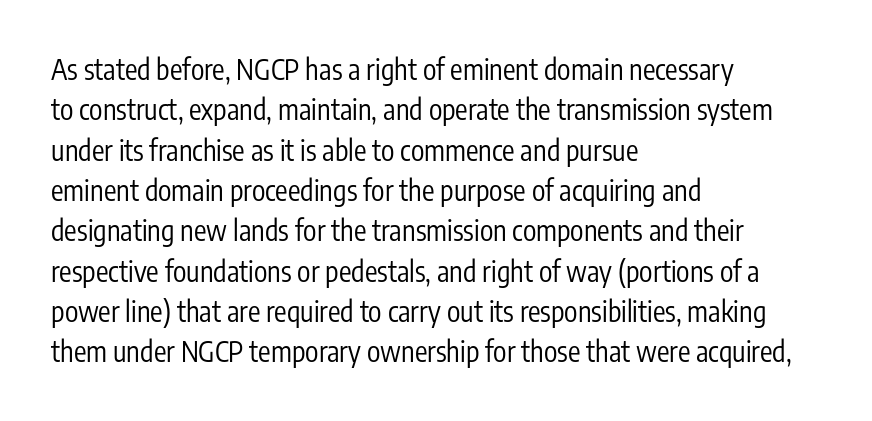
{"serif": "no", "italic": "no", "bold": "no", "weight": "regular", "width": "condensed", "stroke_contrast": "low", "x_height": "medium", "monospaced": "no", "underline": "no", "align": "left", "line_spacing": "normal", "line_spacing_ratio": 1.44, "letter_spacing": "normal", "letter_spacing_em": 0.0, "glyph_px": 28}
